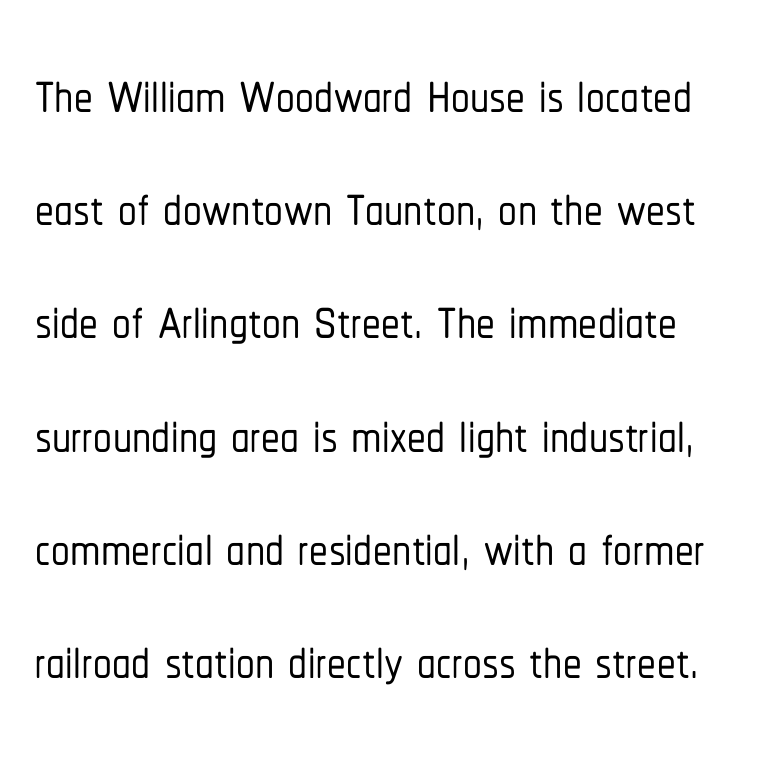
Q: Is the text italic (slanted)? A: No, it is upright.
Q: Is the typeface a serif or a sans-serif typeface? A: Sans-serif.
Q: Is the text underlined? A: No.
Q: Is the spacing between letters normal or unusually wide? A: Normal.
Q: Is the spacing between lines tight, normal or loose? A: Normal.
Q: Width (condensed, normal, or wide)? A: Condensed.
Q: Stroke contrast? A: Low.
Q: x-height? A: Medium.
Q: Monospaced? A: No.
